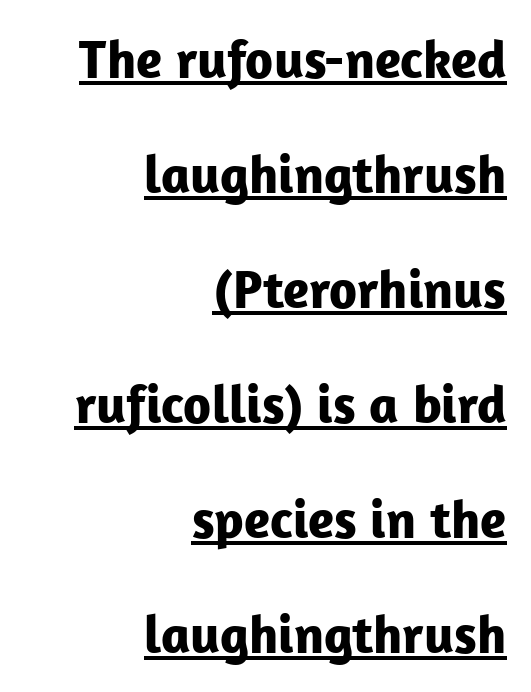
The image shows 54 px bold sans-serif type, upright; set right-aligned, loose line spacing (2.13x), normal letter spacing, underlined; low stroke contrast and a medium x-height.
